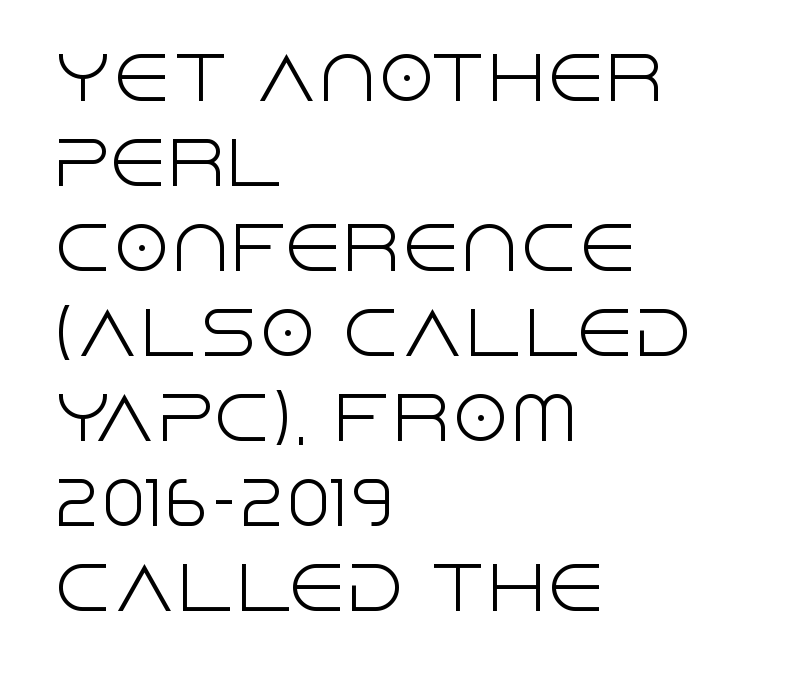
Q: Is the text bold? A: No.
Q: Is the text italic (slanted)? A: No, it is upright.
Q: Is the typeface a serif or a sans-serif typeface? A: Sans-serif.
Q: Is the text underlined? A: No.
Q: How is the paragraph aligned? A: Left-aligned.
Q: Is the spacing between letters normal or unusually wide? A: Normal.
Q: Is the spacing between lines tight, normal or loose? A: Normal.
Q: Width (condensed, normal, or wide)? A: Normal.
Q: x-height? A: Large.
Q: Monospaced? A: No.
